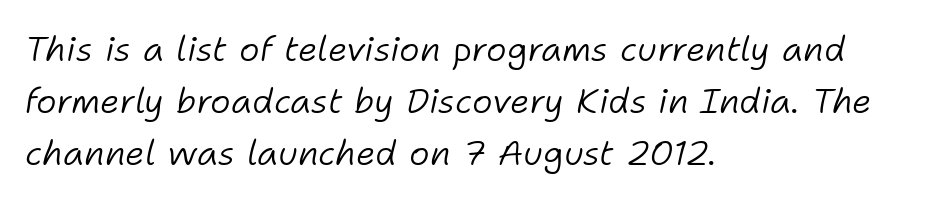
The face used here is proportionally spaced, like ordinary book or web type. Heft: none added — not bold. The face used here has a pronounced slope to its letters. Casual observation: everything's shoved over to the left.
